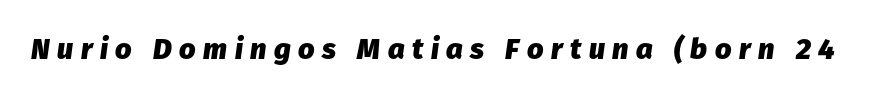
{"italic": "yes", "lean": "right", "slant_degrees": 8, "bold": "yes", "weight": "heavy", "width": "normal", "stroke_contrast": "low", "x_height": "medium", "monospaced": "no", "underline": "no", "letter_spacing": "wide", "letter_spacing_em": 0.26, "glyph_px": 29}
